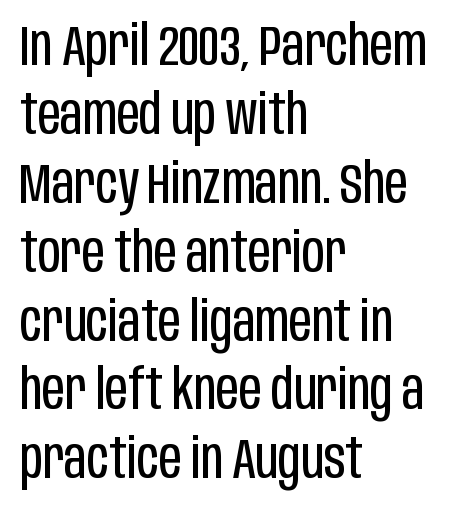
A light-to-regular cut is what we see here. Style check: upright. This sample has the flowing, uneven cadence of proportional lettering. Nothing sits at the stroke ends, so this counts as sans-serif.
